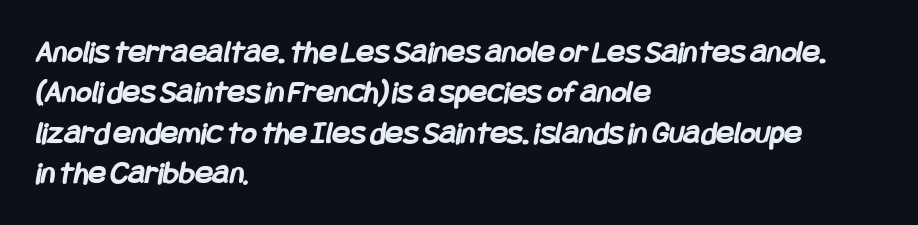
{"serif": "no", "bold": "yes", "weight": "semibold", "width": "condensed", "stroke_contrast": "low", "x_height": "large", "underline": "no", "align": "left", "line_spacing_ratio": 1.22, "letter_spacing": "normal", "letter_spacing_em": 0.0, "glyph_px": 33}
